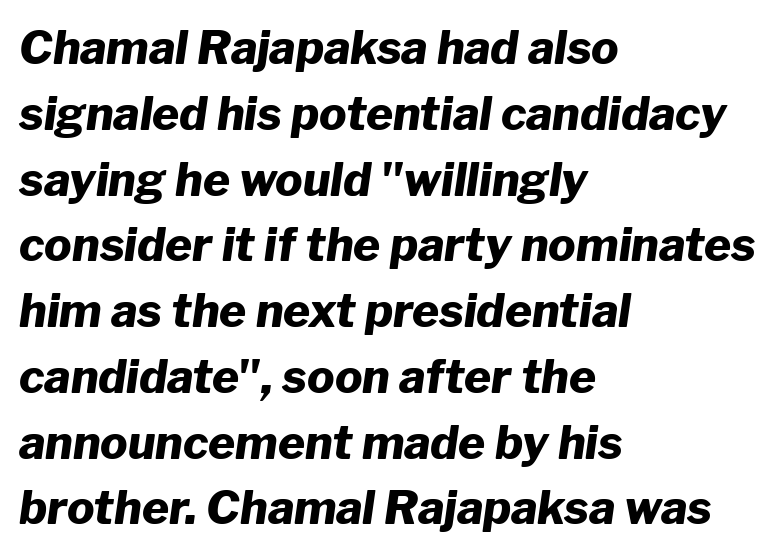
Spacing between characters is what you'd get straight out of the box. Typographic density is high because the face is bold. Here the designer chose a conventional face with non-uniform glyph widths. The lettering tilts uniformly, giving the passage an italic look. Notice how descenders clear the ascenders below comfortably — that's standard leading. The specimen omits any rule beneath the text block's lines.
